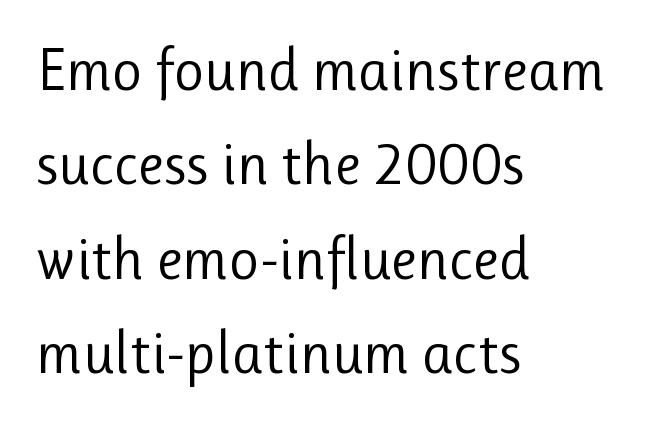
Q: Is the text bold? A: No.
Q: Is the text italic (slanted)? A: No, it is upright.
Q: Is the typeface a serif or a sans-serif typeface? A: Sans-serif.
Q: Is the text underlined? A: No.
Q: How is the paragraph aligned? A: Left-aligned.
Q: Is the spacing between letters normal or unusually wide? A: Normal.
Q: Is the spacing between lines tight, normal or loose? A: Normal.
Q: Width (condensed, normal, or wide)? A: Normal.
Q: Stroke contrast? A: Low.
Q: x-height? A: Medium.
Q: Monospaced? A: No.
